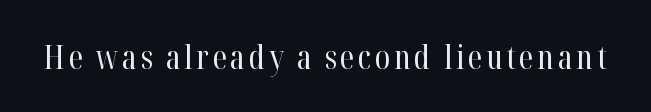
{"serif": "yes", "italic": "no", "bold": "no", "weight": "regular", "width": "condensed", "stroke_contrast": "high", "x_height": "medium", "monospaced": "no", "underline": "no", "glyph_px": 33}
